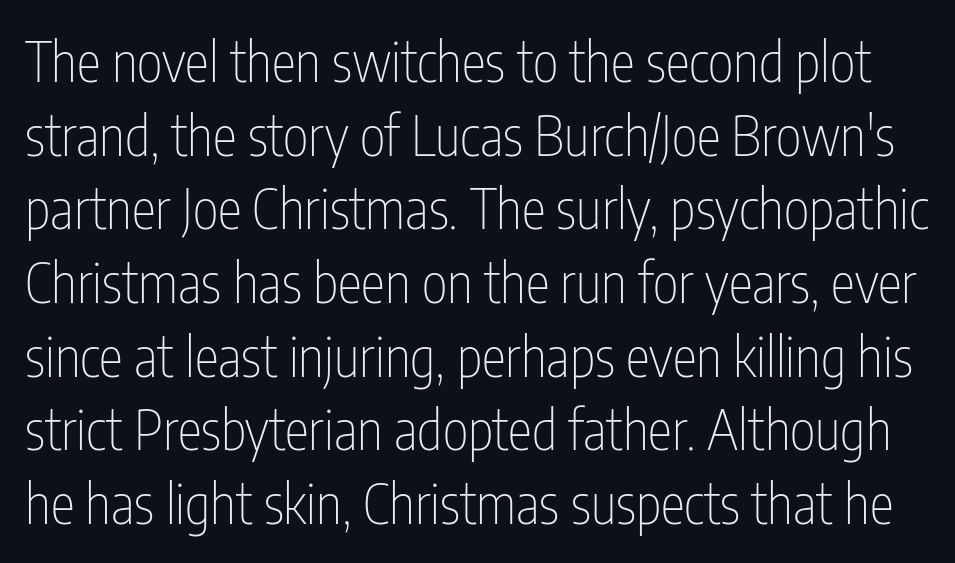
{"serif": "no", "italic": "no", "bold": "no", "weight": "thin", "width": "condensed", "stroke_contrast": "low", "x_height": "medium", "monospaced": "no", "underline": "no", "line_spacing": "normal", "line_spacing_ratio": 1.34, "letter_spacing": "normal", "letter_spacing_em": 0.0, "glyph_px": 55}
